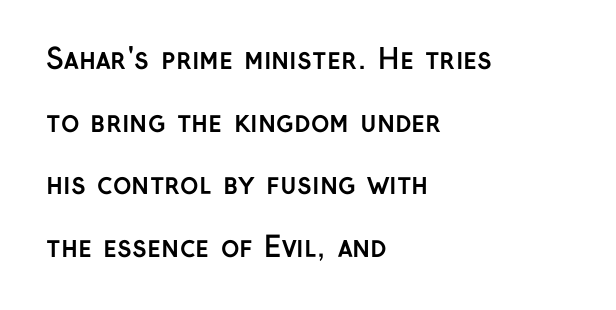
Posture: vertical. If you drew a ruler down the left edge, every line would touch it. Regarding serifs, this sample does without them. The typesetting leans heavy: a genuine bold. Short note: letters normally spaced.
